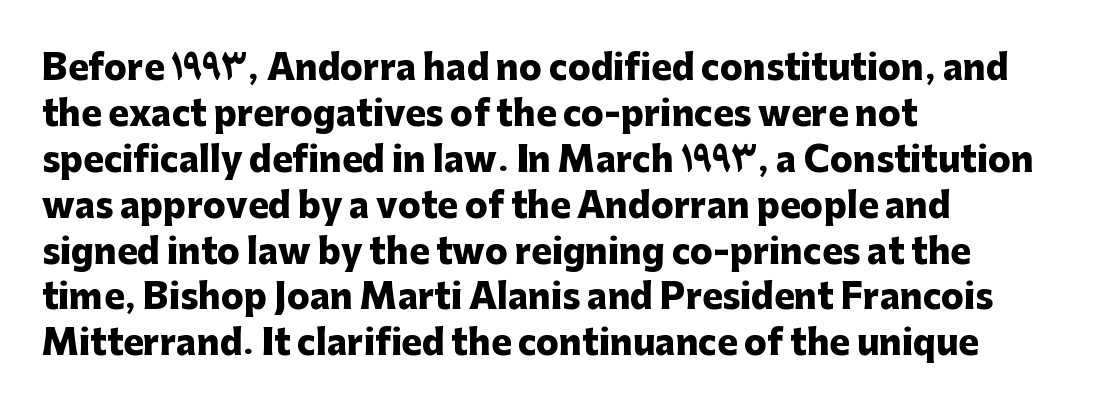
{"serif": "no", "italic": "no", "bold": "yes", "weight": "heavy", "width": "normal", "stroke_contrast": "low", "x_height": "medium", "monospaced": "no", "underline": "no", "align": "left", "line_spacing": "normal", "line_spacing_ratio": 1.35, "letter_spacing": "normal", "letter_spacing_em": 0.0, "glyph_px": 34}
